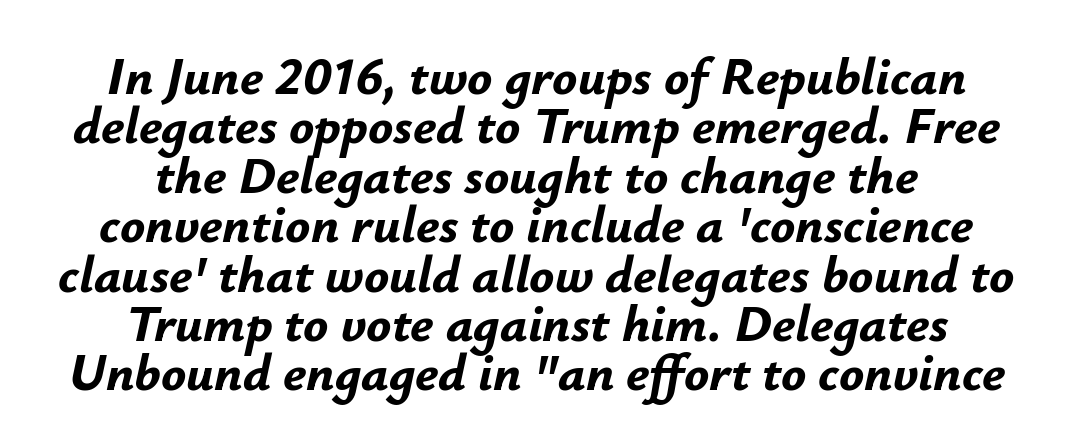
The image shows 52 px bold type, italic (leaning right); set centered, tight line spacing (0.95x), normal letter spacing, not underlined; low stroke contrast and a small x-height.
